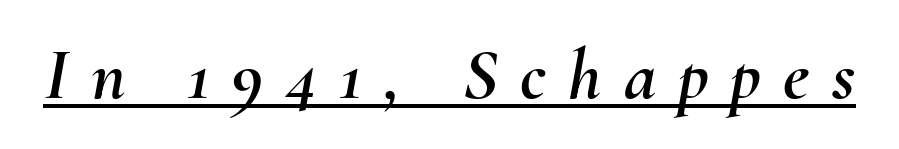
Q: Is the text italic (slanted)? A: Yes, it leans right by about 10 degrees.
Q: Is the text underlined? A: Yes.
Q: Is the spacing between letters normal or unusually wide? A: Unusually wide.
Q: Width (condensed, normal, or wide)? A: Normal.
Q: Stroke contrast? A: Medium.
Q: x-height? A: Small.
Q: Monospaced? A: No.
